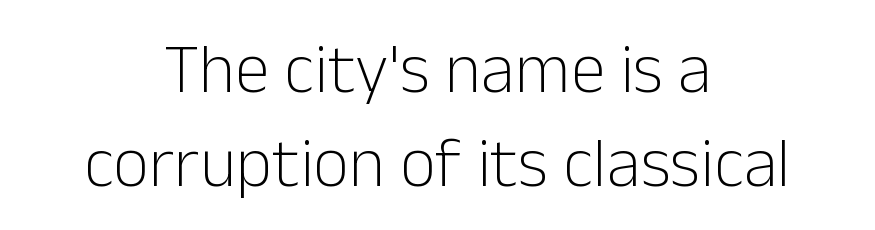
You can tell it's not italic because the verticals are truly vertical. Leading matches the norm, producing a regular column. Words appear dense and cohesive because spacing is normal. In terms of letterform style, serifs are entirely absent.
